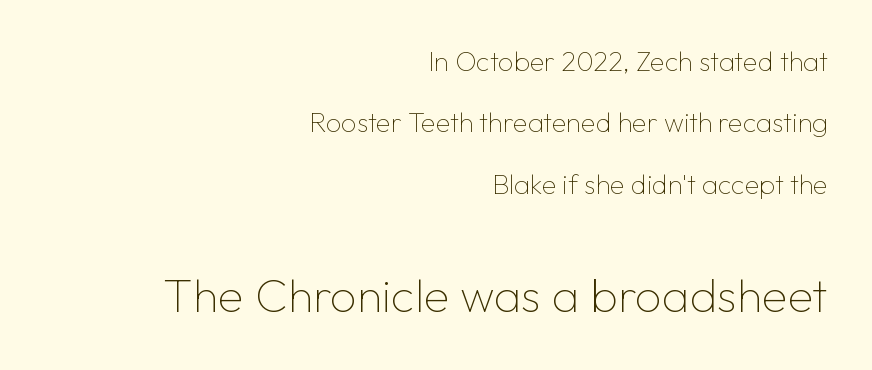
The image shows 47 px thin sans-serif type, upright; set right-aligned, loose line spacing (2.27x), normal letter spacing, not underlined; the second (bottom) block is 1.74x larger; low stroke contrast and a medium x-height.
